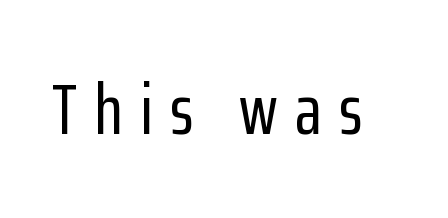
The image shows 72 px condensed sans-serif type, upright; set unusually wide letter spacing (+0.24 em), not underlined; low stroke contrast and a medium x-height.
